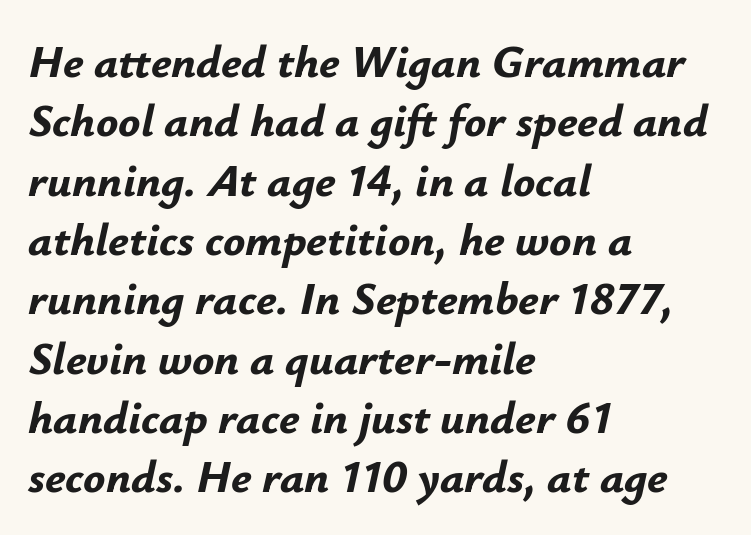
The image shows 46 px bold type, italic (leaning right); set left-aligned, normal line spacing (1.29x), normal letter spacing, not underlined; low stroke contrast and a small x-height.
